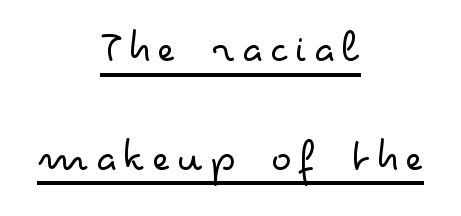
Q: Is the text bold? A: No.
Q: Is the text italic (slanted)? A: No, it is upright.
Q: Is the typeface a serif or a sans-serif typeface? A: Sans-serif.
Q: Is the text underlined? A: Yes.
Q: How is the paragraph aligned? A: Centered.
Q: Is the spacing between lines tight, normal or loose? A: Loose.
Q: Width (condensed, normal, or wide)? A: Wide.
Q: Stroke contrast? A: Low.
Q: x-height? A: Small.
Q: Monospaced? A: No.
